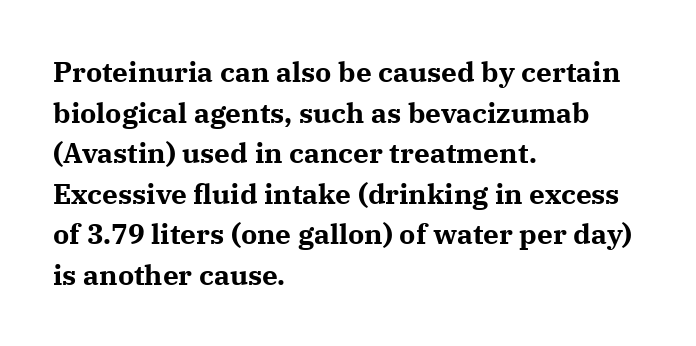
{"serif": "yes", "italic": "no", "bold": "yes", "weight": "bold", "width": "normal", "stroke_contrast": "medium", "x_height": "medium", "monospaced": "no", "underline": "no", "align": "left", "line_spacing": "normal", "line_spacing_ratio": 1.45, "letter_spacing": "normal", "letter_spacing_em": 0.0, "glyph_px": 28}
